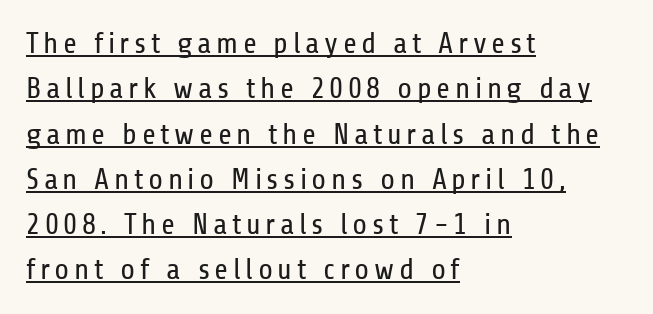
The image shows 30 px regular-weight, condensed sans-serif type, upright; set left-aligned, normal line spacing (1.51x), underlined; low stroke contrast and a medium x-height.
